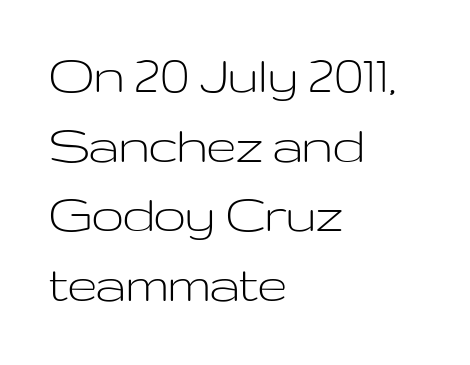
Letter spacing: default. The face used here is proportionally spaced, like ordinary book or web type. Ascenders rise straight up at ninety degrees. Notice how the passage keeps a crisp vertical edge on the left only. Weight: not bold — regular or lighter. Check where the strokes stop: nothing finishes them off — pure sans.
